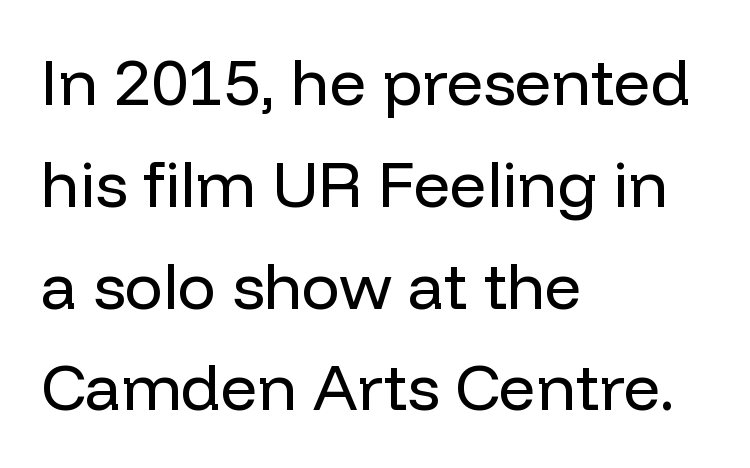
The image shows 64 px regular-weight sans-serif type, upright; set left-aligned, normal line spacing (1.59x), normal letter spacing, not underlined; low stroke contrast and a medium x-height.
